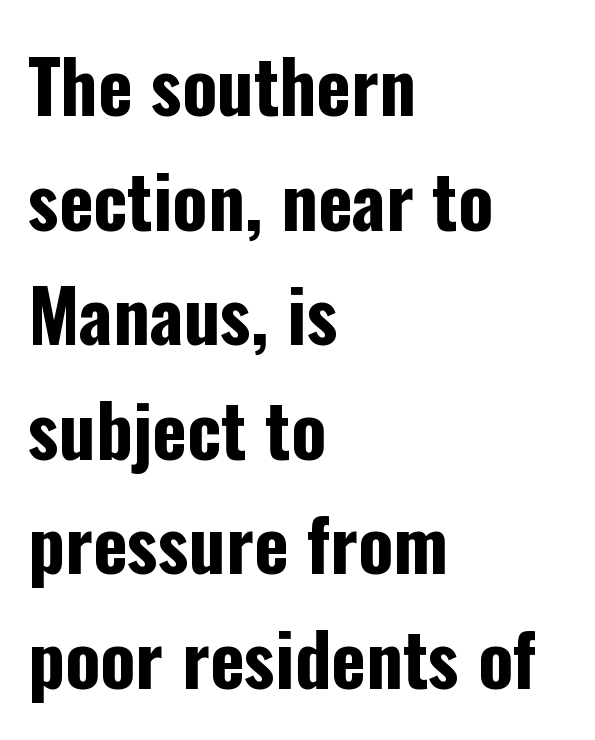
Q: Is the text bold? A: Yes.
Q: Is the text italic (slanted)? A: No, it is upright.
Q: Is the typeface a serif or a sans-serif typeface? A: Sans-serif.
Q: Is the text underlined? A: No.
Q: How is the paragraph aligned? A: Left-aligned.
Q: Is the spacing between letters normal or unusually wide? A: Normal.
Q: Is the spacing between lines tight, normal or loose? A: Normal.
Q: Width (condensed, normal, or wide)? A: Condensed.
Q: Stroke contrast? A: Low.
Q: x-height? A: Medium.
Q: Monospaced? A: No.
